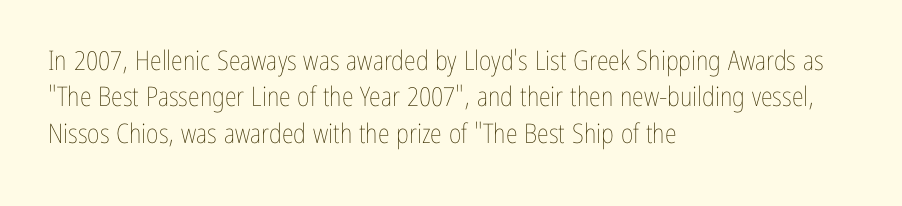
{"italic": "no", "bold": "no", "underline": "no", "align": "left", "line_spacing": "normal", "line_spacing_ratio": 1.35, "letter_spacing": "normal", "letter_spacing_em": 0.0, "glyph_px": 27}
